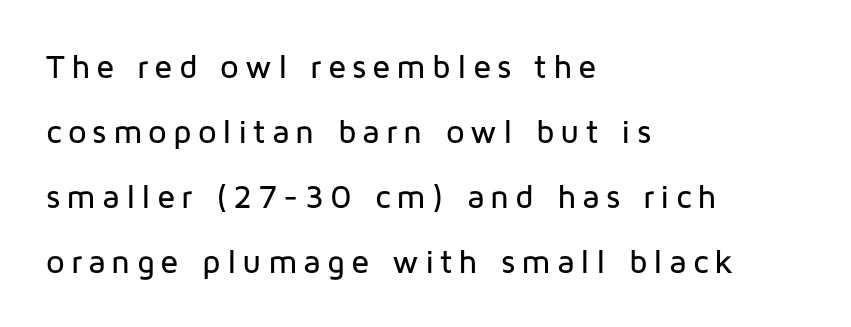
The axis of the letterforms is exactly vertical. The letters advance in unequal steps, a hallmark of proportional type. Decoration check: the copy has no underline. Does the copy run flush right? No — it runs flush left. Notice the wide empty band between every row — that's loose leading.
